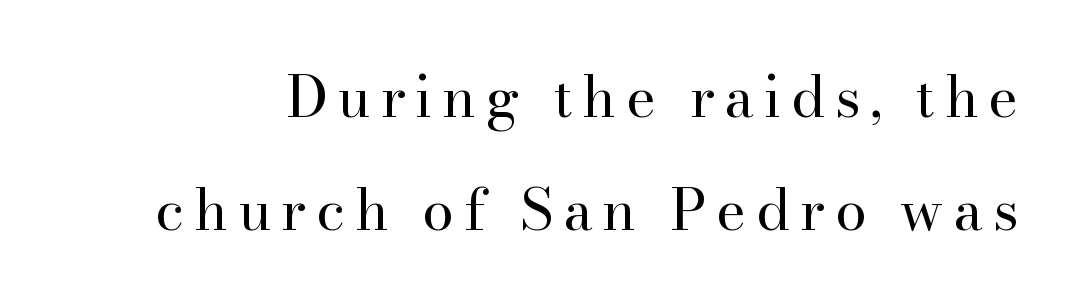
Q: Is the text bold? A: No.
Q: Is the text italic (slanted)? A: No, it is upright.
Q: Is the typeface a serif or a sans-serif typeface? A: Serif.
Q: Is the text underlined? A: No.
Q: Is the spacing between lines tight, normal or loose? A: Loose.
Q: Width (condensed, normal, or wide)? A: Normal.
Q: Stroke contrast? A: High.
Q: x-height? A: Small.
Q: Monospaced? A: No.
